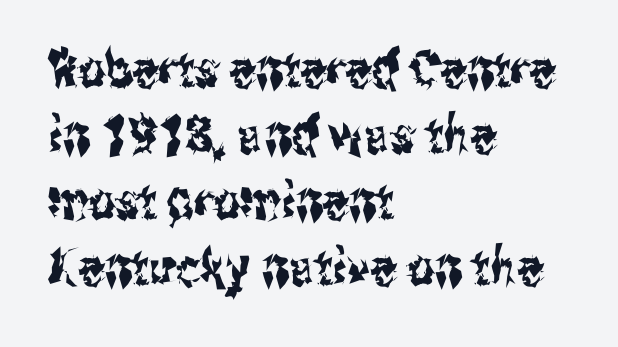
Q: Is the text italic (slanted)? A: No, it is upright.
Q: Is the typeface a serif or a sans-serif typeface? A: Sans-serif.
Q: Is the text underlined? A: No.
Q: How is the paragraph aligned? A: Left-aligned.
Q: Is the spacing between letters normal or unusually wide? A: Normal.
Q: Is the spacing between lines tight, normal or loose? A: Normal.
Q: Width (condensed, normal, or wide)? A: Condensed.
Q: Stroke contrast? A: Medium.
Q: x-height? A: Medium.
Q: Monospaced? A: No.
